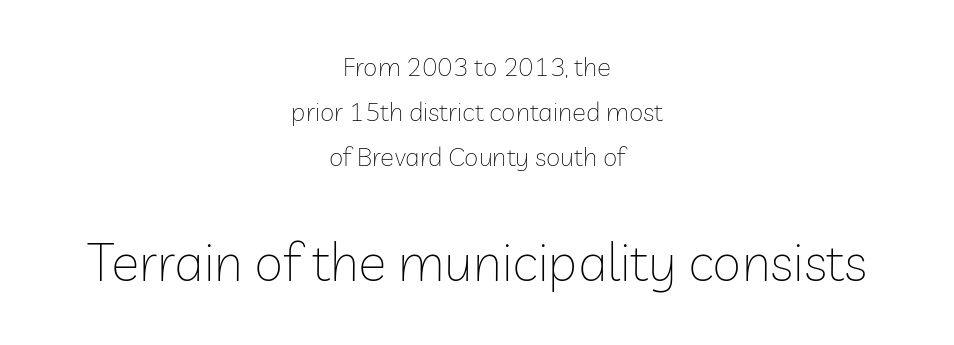
The image shows 53 px thin sans-serif type, upright; set centered, line spacing 1.74x, normal letter spacing, not underlined; the second (bottom) block is 2.04x larger; low stroke contrast and a medium x-height.
